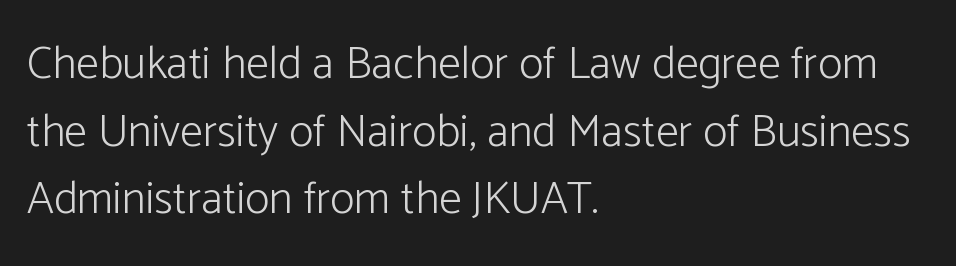
The gaps between neighbouring characters are ordinary and unremarkable. The gap between lines stays unmarked. Nope, not italic — everything's standing straight. A typesetter would label this face a sans. This reads as an unemphasized weight, regular at the heaviest. Baseline-to-baseline distance is the conventional proportion of letter height.
